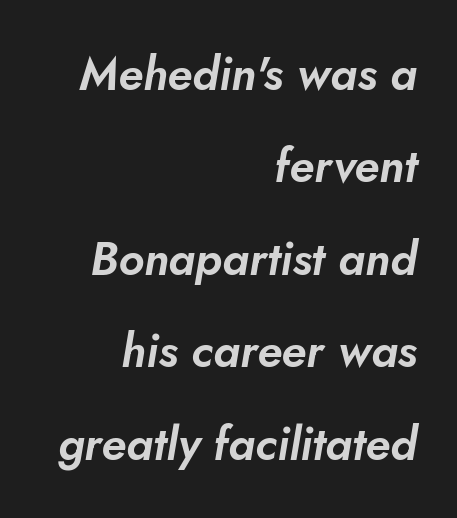
A flush-right, rag-left setting is used for this passage. Descenders hang freely into open space. Rows of type keep a wide berth in the vertical direction. Default kerning and tracking; the words read as compact shapes.
